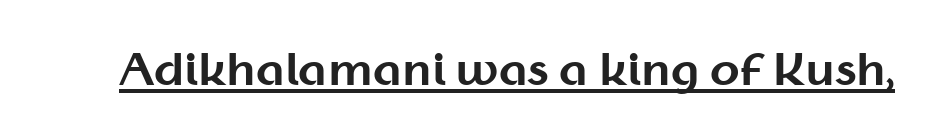
There is no visible air inserted between adjacent glyphs. Note the varied advance widths — an 'i' is clearly narrower than an 'm'. The letters stand straight up with perfectly vertical stems. On the weight axis this lands at bold, roughly 700. Each line of the rendering has a horizontal stroke beneath the glyphs. Type style note: lacks serifs.
